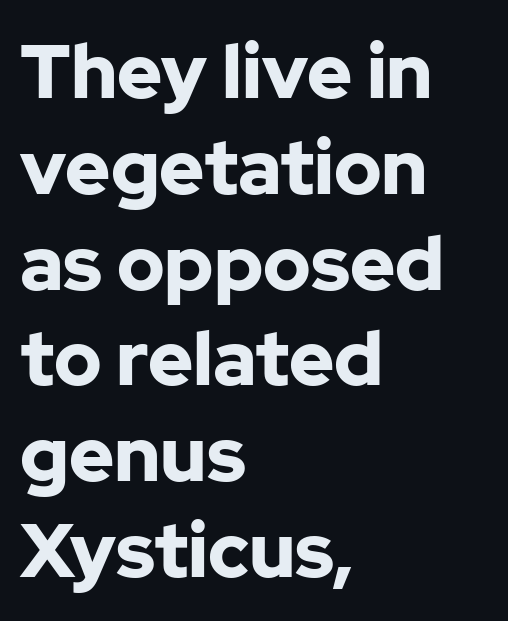
The image shows 76 px bold sans-serif type, upright; set left-aligned, normal line spacing (1.26x), normal letter spacing, not underlined; low stroke contrast and a medium x-height.
